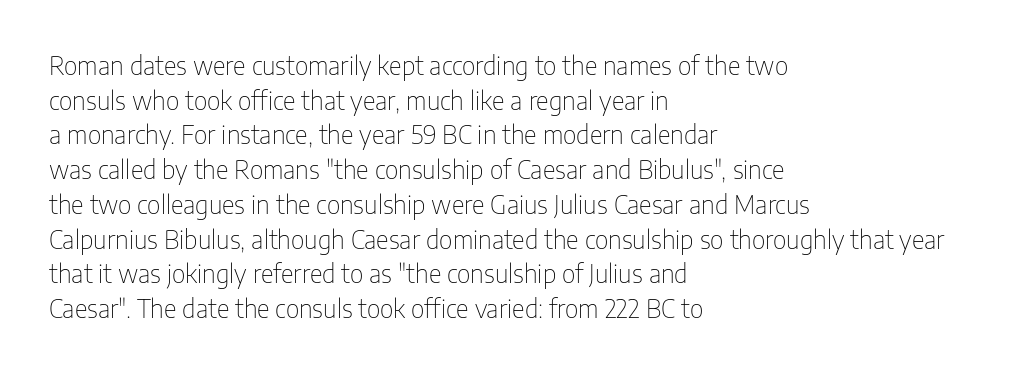
The letters stand straight up with perfectly vertical stems. The typesetter chose a ragged-right arrangement here. What's the leading like? Ordinary, nothing unusual. Nothing unusual about the tracking: characters are spaced as the font intends. Is the stroke heavy? The answer is a plain regular-or-lighter.
